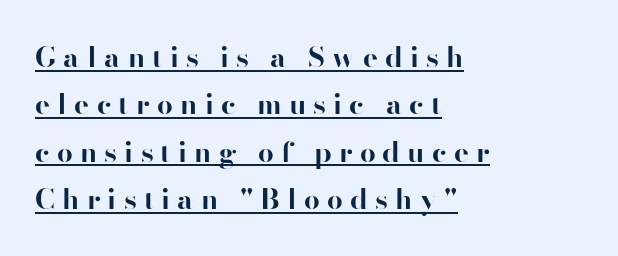
The image shows 28 px bold sans-serif type, upright; set left-aligned, normal line spacing (1.69x), unusually wide letter spacing (+0.26 em), underlined; high stroke contrast and a small x-height.
